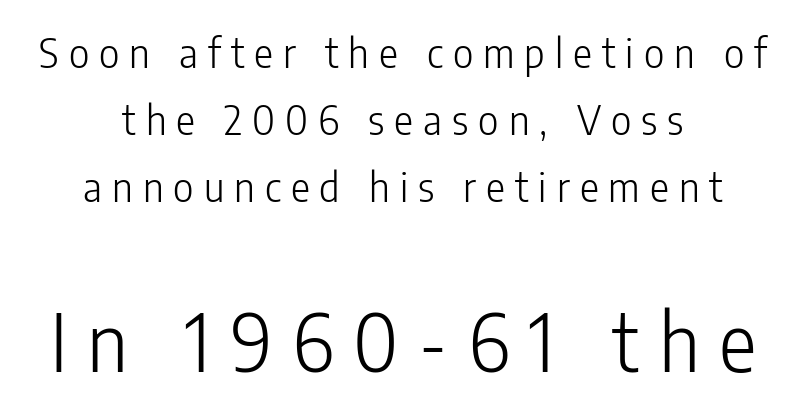
Here the designer chose a conventional face with non-uniform glyph widths. Italic: no, the glyphs are upright roman. The face used here is a sans, in the tradition of grotesques and geometrics. Neither beginnings nor endings align; midpoints do.
